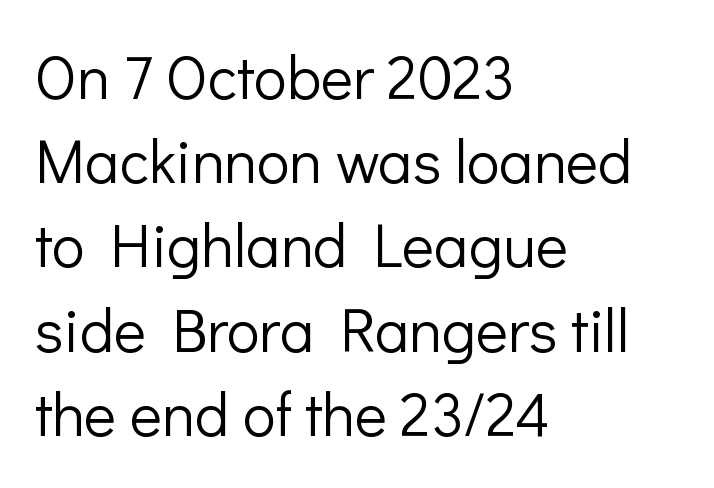
{"serif": "no", "italic": "no", "bold": "no", "weight": "light", "width": "normal", "stroke_contrast": "low", "x_height": "medium", "monospaced": "no", "underline": "no", "align": "left", "line_spacing": "normal", "line_spacing_ratio": 1.38, "letter_spacing": "normal", "letter_spacing_em": 0.0, "glyph_px": 61}
